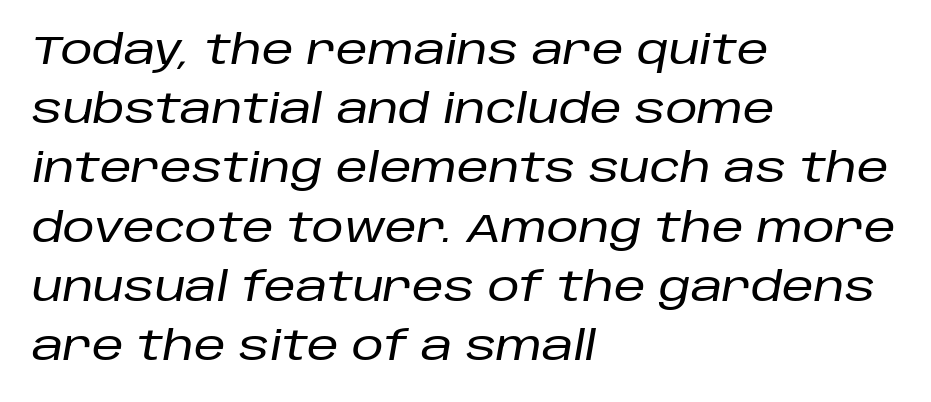
{"italic": "yes", "lean": "right", "slant_degrees": 10, "width": "normal", "stroke_contrast": "low", "x_height": "large", "monospaced": "no", "underline": "no", "align": "left", "line_spacing": "normal", "line_spacing_ratio": 1.48, "letter_spacing": "normal", "letter_spacing_em": 0.0, "glyph_px": 40}
